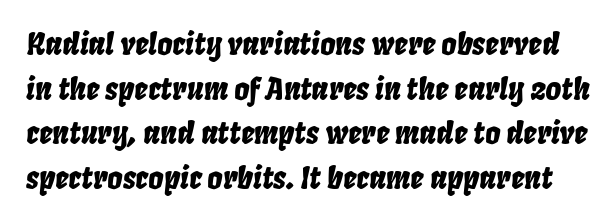
{"italic": "yes", "lean": "right", "slant_degrees": 8, "width": "condensed", "stroke_contrast": "low", "x_height": "large", "monospaced": "no", "underline": "no", "line_spacing": "normal", "line_spacing_ratio": 1.49, "letter_spacing": "normal", "letter_spacing_em": 0.0, "glyph_px": 30}
